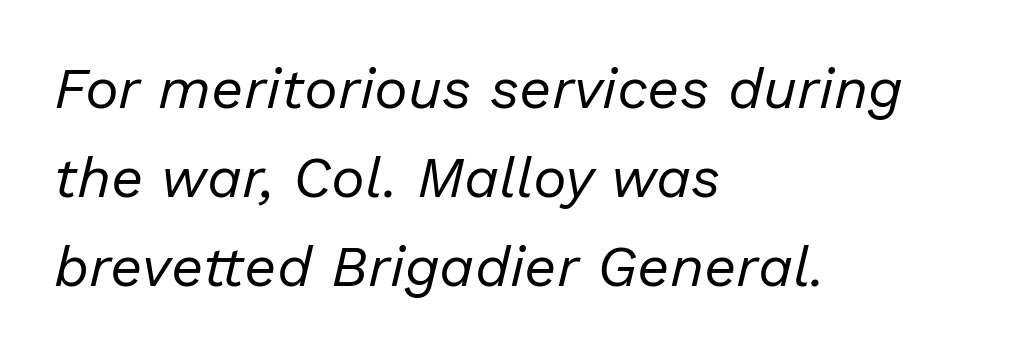
The image shows 57 px regular-weight type, italic (leaning right); set left-aligned, normal line spacing (1.56x), normal letter spacing, not underlined; low stroke contrast and a medium x-height.
